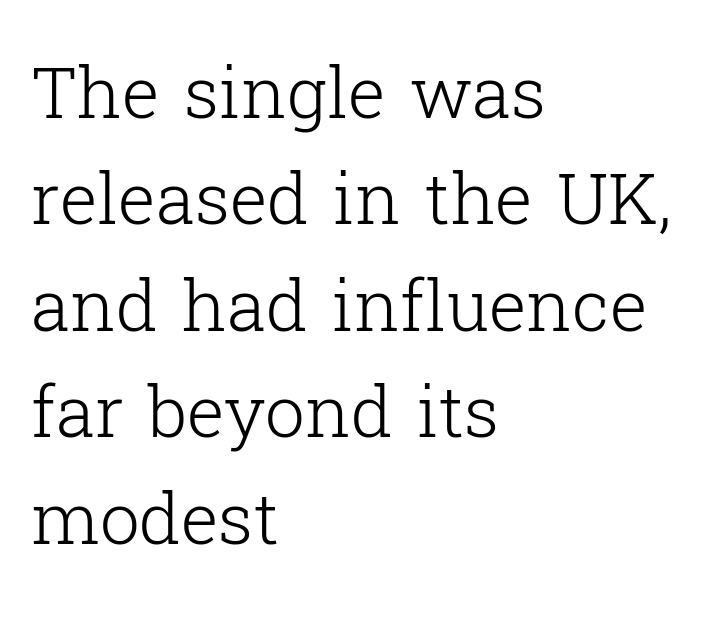
{"serif": "yes", "italic": "no", "bold": "no", "weight": "light", "width": "normal", "stroke_contrast": "low", "x_height": "medium", "monospaced": "no", "underline": "no", "align": "left", "line_spacing": "normal", "line_spacing_ratio": 1.5, "letter_spacing": "normal", "letter_spacing_em": 0.0, "glyph_px": 71}
